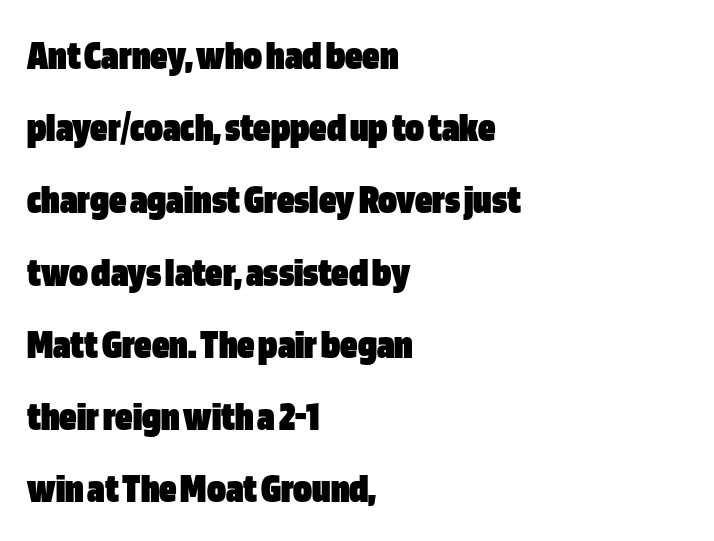
The image shows 43 px heavy, condensed sans-serif type, upright; set left-aligned, normal line spacing (1.68x), normal letter spacing, not underlined; low stroke contrast and a large x-height.
